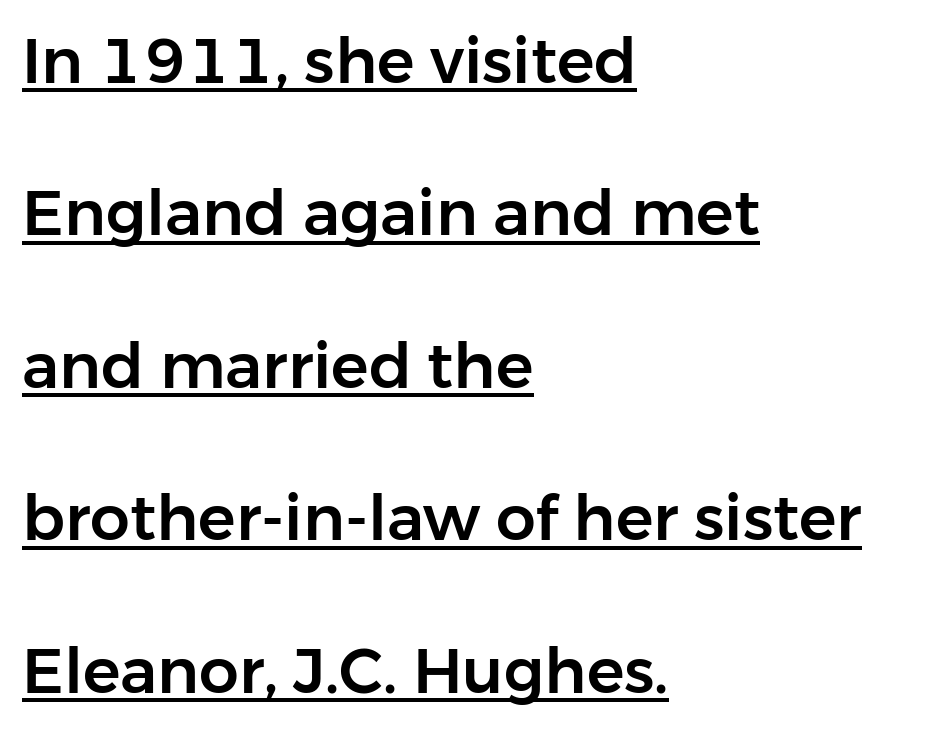
{"serif": "no", "italic": "no", "width": "normal", "stroke_contrast": "low", "x_height": "medium", "monospaced": "no", "underline": "yes", "align": "left", "line_spacing": "loose", "line_spacing_ratio": 2.42, "letter_spacing": "normal", "letter_spacing_em": 0.0, "glyph_px": 63}
